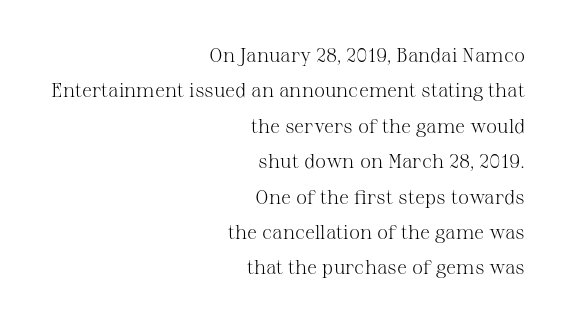
How are the letters spaced? Ordinarily, with no added tracking. Think standard paragraph weight, or any step lighter than that. The string is rendered with underlining switched off. The compositor pushed each line to the right boundary. Characters remain perfectly vertical along every line.
